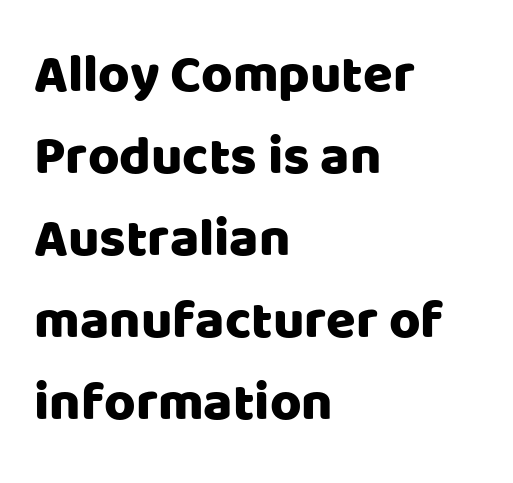
{"serif": "no", "italic": "no", "width": "normal", "stroke_contrast": "low", "x_height": "large", "monospaced": "no", "underline": "no", "align": "left", "line_spacing": "normal", "line_spacing_ratio": 1.52, "letter_spacing": "normal", "letter_spacing_em": 0.0, "glyph_px": 54}
